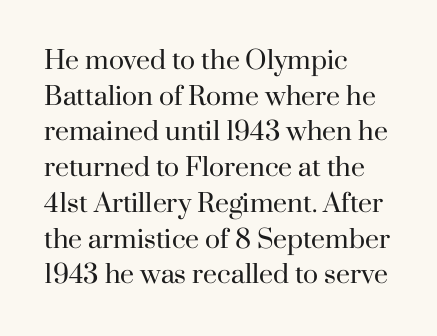
The image shows 25 px text type, upright; set left-aligned, normal line spacing (1.43x), normal letter spacing, not underlined.
